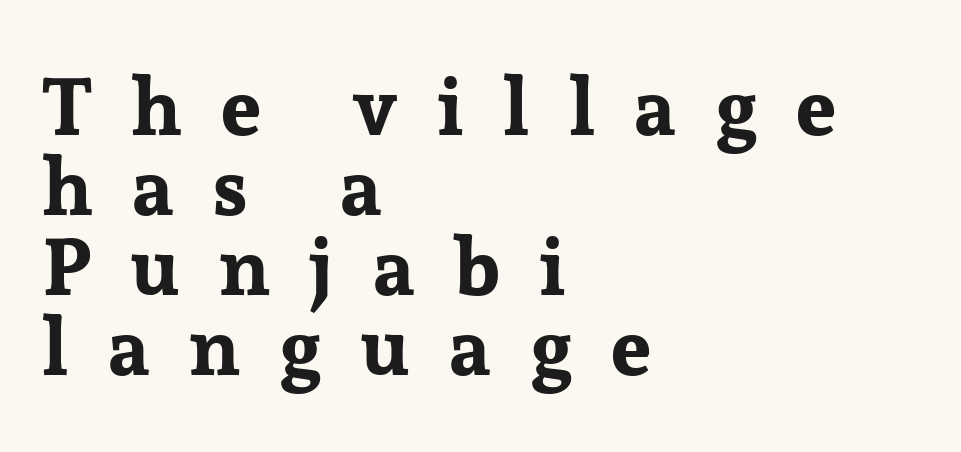
Each line starts at the same left margin while the right side varies. Do the characters align in a grid? No, the font is proportional. Strong, thick strokes mark this as bold type. Only glyphs here, with clear space below each row. Tightly led — the rows are bunched.
